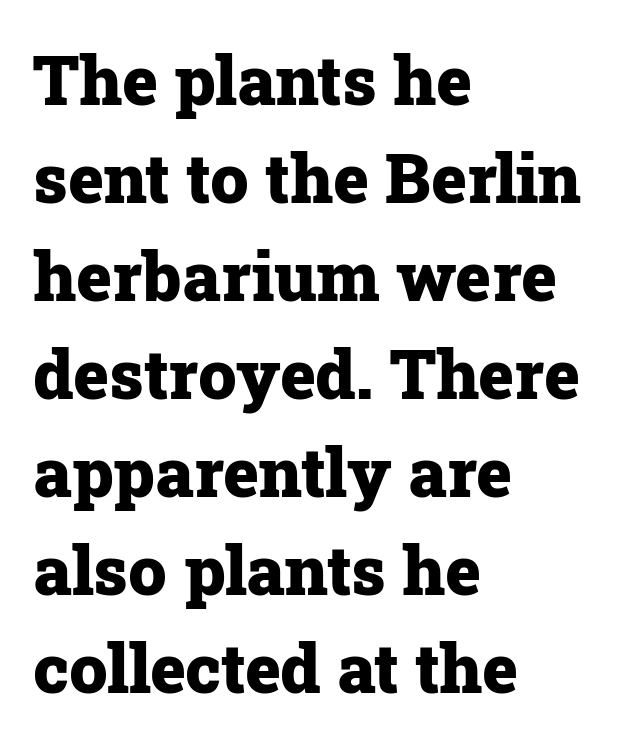
The image shows 68 px heavy serif type, upright; set left-aligned, normal line spacing (1.44x), normal letter spacing, not underlined; low stroke contrast and a medium x-height.
